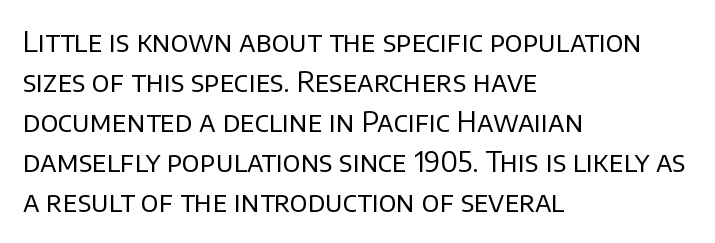
In terms of leading, this rendering sits right in the middle. Short note: letters normally spaced. This is sans-serif lettering, the kind often seen on screens and signage. If you drew a ruler down the left edge, every line would touch it. Rule under the text: the space is simply empty.
